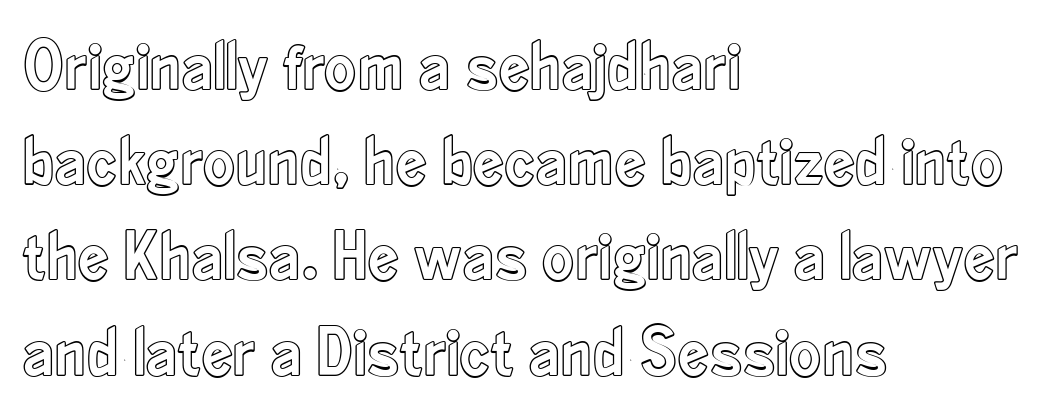
{"italic": "no", "width": "condensed", "x_height": "small", "monospaced": "no", "underline": "no", "align": "left", "line_spacing": "normal", "line_spacing_ratio": 1.36, "letter_spacing": "normal", "letter_spacing_em": 0.0, "glyph_px": 70}
